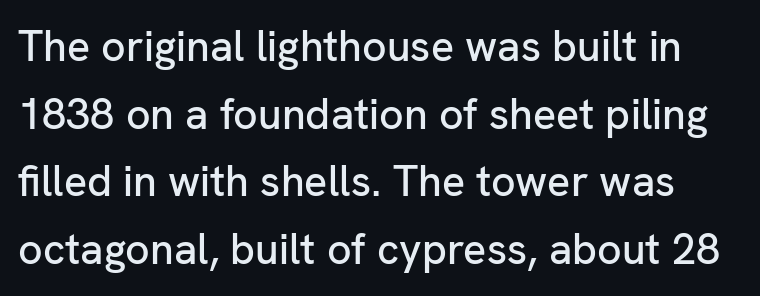
{"serif": "no", "italic": "no", "width": "normal", "stroke_contrast": "low", "x_height": "medium", "monospaced": "no", "underline": "no", "line_spacing": "normal", "line_spacing_ratio": 1.57, "letter_spacing": "normal", "letter_spacing_em": 0.0, "glyph_px": 43}
